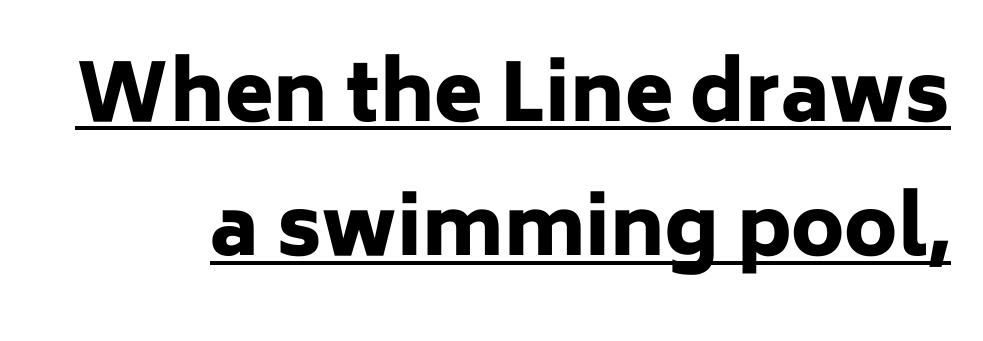
Leading matches the norm, producing a regular column. Like a heading marked for emphasis, these lines bear an underscore. Stroke terminals: plain, sans-serif. Looks like regular typesetting: each glyph gets only the width it needs. A roman cut, with each character standing at attention. On the weight axis this lands at bold, roughly 700.
